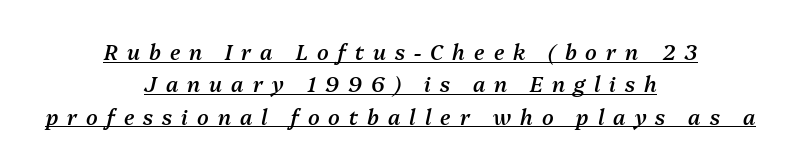
Q: Is the text bold? A: Semi-bold.
Q: Is the text italic (slanted)? A: Yes, it leans right by about 13 degrees.
Q: Is the text underlined? A: Yes.
Q: How is the paragraph aligned? A: Centered.
Q: Is the spacing between letters normal or unusually wide? A: Unusually wide.
Q: Is the spacing between lines tight, normal or loose? A: Normal.
